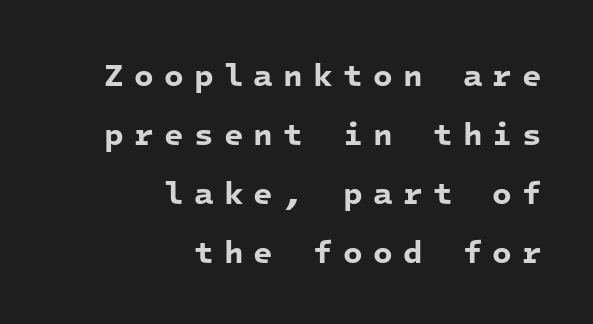
{"serif": "no", "bold": "yes", "weight": "bold", "width": "normal", "stroke_contrast": "low", "x_height": "medium", "monospaced": "yes", "underline": "no", "align": "right", "line_spacing_ratio": 1.84, "letter_spacing": "wide", "letter_spacing_em": 0.32, "glyph_px": 32}
